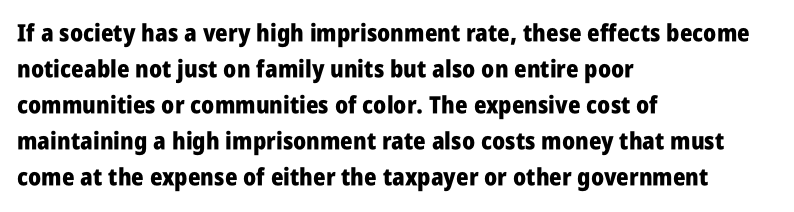
{"italic": "no", "bold": "yes", "underline": "no", "align": "left", "line_spacing": "normal", "line_spacing_ratio": 1.5, "letter_spacing": "normal", "letter_spacing_em": 0.0, "glyph_px": 24}
